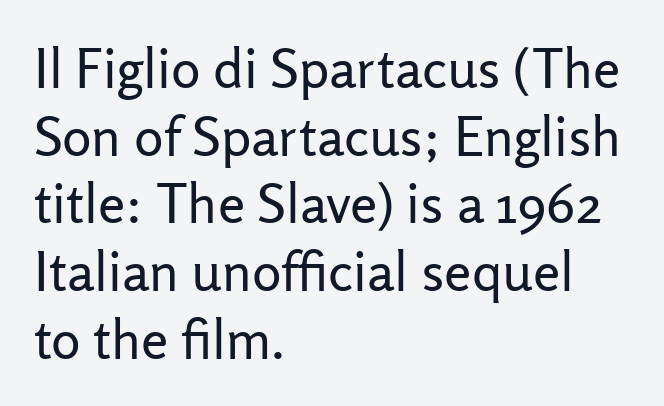
Varying glyph widths throughout — classic text-font behaviour. A bare baseline throughout the passage. Posture: vertical. Is this a heavy cut? Hardly; it is regular or lighter. The face used here is a sans, in the tradition of grotesques and geometrics.
